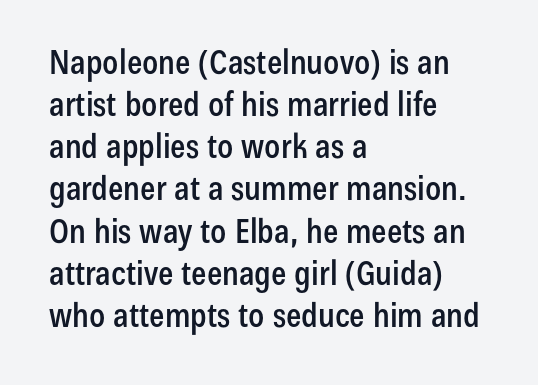
Q: Is the text italic (slanted)? A: No, it is upright.
Q: Is the typeface a serif or a sans-serif typeface? A: Sans-serif.
Q: Is the text underlined? A: No.
Q: How is the paragraph aligned? A: Left-aligned.
Q: Is the spacing between letters normal or unusually wide? A: Normal.
Q: Width (condensed, normal, or wide)? A: Condensed.
Q: Stroke contrast? A: Low.
Q: x-height? A: Medium.
Q: Monospaced? A: No.
